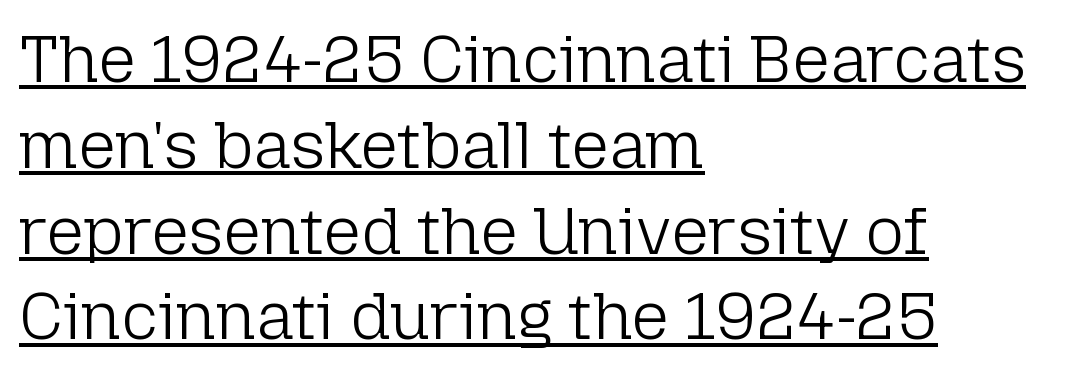
{"serif": "no", "italic": "no", "bold": "no", "weight": "light", "width": "normal", "stroke_contrast": "low", "x_height": "medium", "monospaced": "no", "underline": "yes", "align": "left", "line_spacing": "normal", "line_spacing_ratio": 1.3, "letter_spacing": "normal", "letter_spacing_em": 0.0, "glyph_px": 66}
